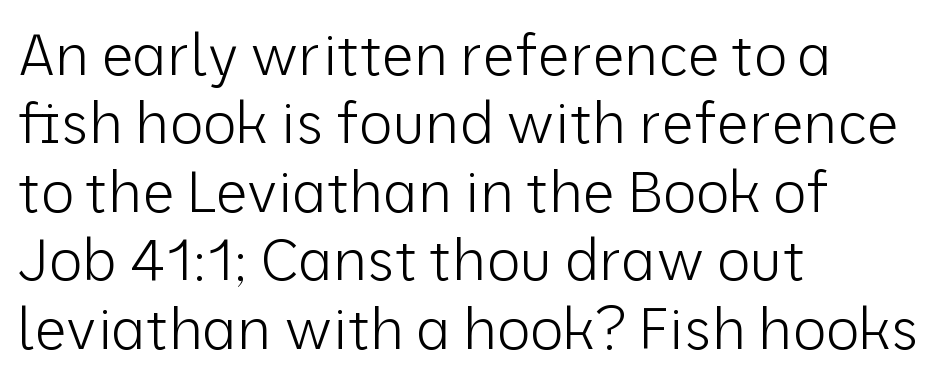
{"serif": "no", "italic": "no", "bold": "no", "weight": "light", "width": "normal", "stroke_contrast": "low", "x_height": "medium", "monospaced": "no", "underline": "no", "align": "left", "line_spacing_ratio": 1.2, "letter_spacing": "normal", "letter_spacing_em": 0.0, "glyph_px": 57}
